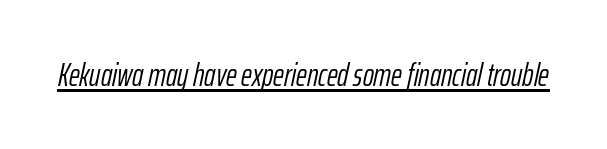
The image shows 33 px light, condensed type, italic (leaning right); set normal letter spacing, underlined; low stroke contrast and a medium x-height.
